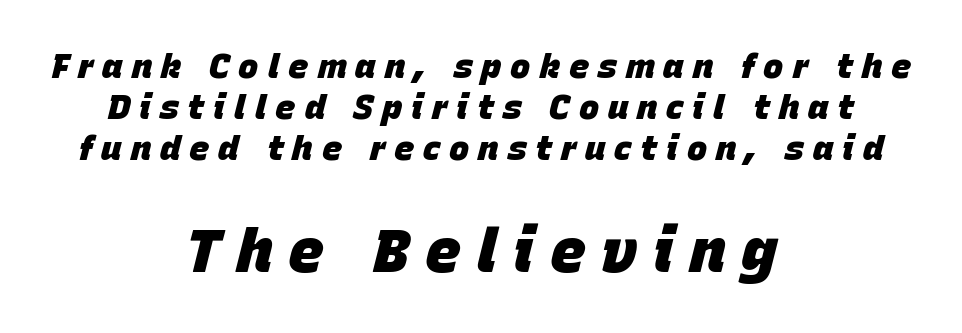
The image shows 60 px heavy type, italic (leaning right); set centered, line spacing 1.2x, unusually wide letter spacing (+0.26 em), not underlined; the second (bottom) block is 1.76x larger; low stroke contrast and a large x-height.
